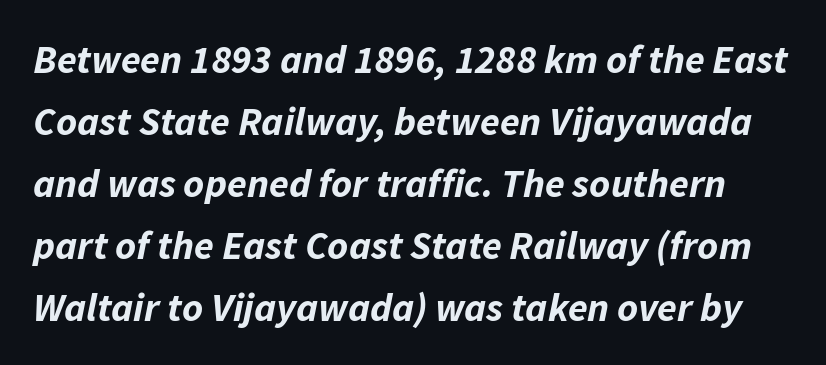
Bold? Absolutely — the strokes are thick and heavy. Characters are canted at an angle relative to the baseline's perpendicular. Is there much room between lines? A standard amount, neither cramped nor airy. The horizontal fit of the characters is conventional and even. The passage shown is typed in a proportional face where columns would drift. The baseline area is clear.
